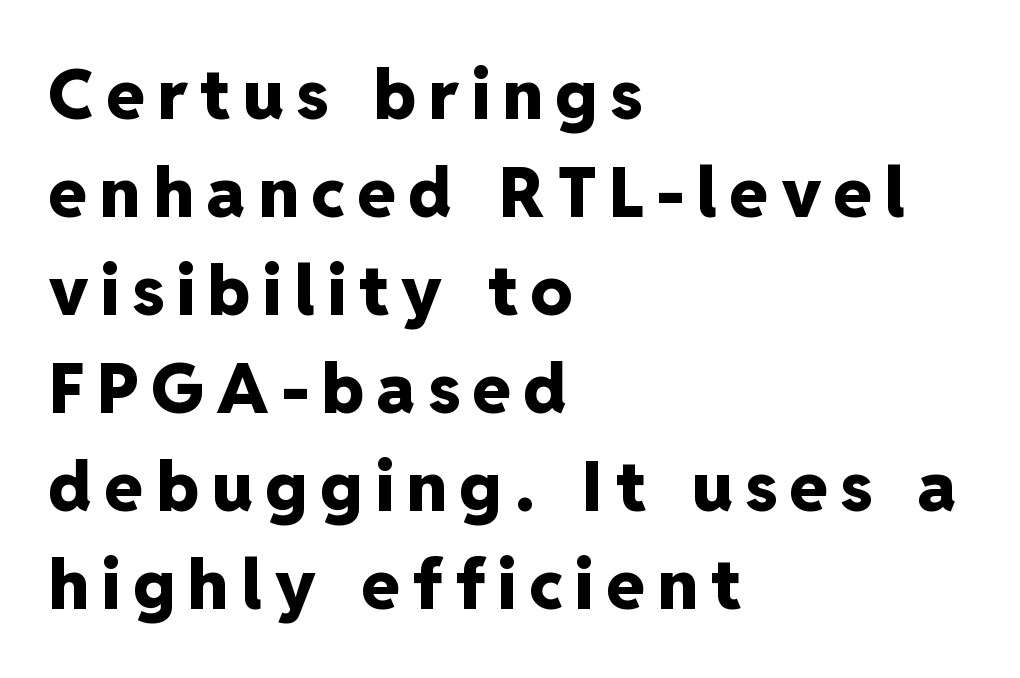
Q: Is the text bold? A: Yes.
Q: Is the text italic (slanted)? A: No, it is upright.
Q: Is the typeface a serif or a sans-serif typeface? A: Sans-serif.
Q: Is the text underlined? A: No.
Q: How is the paragraph aligned? A: Left-aligned.
Q: Is the spacing between lines tight, normal or loose? A: Normal.
Q: Width (condensed, normal, or wide)? A: Normal.
Q: Stroke contrast? A: Low.
Q: x-height? A: Medium.
Q: Monospaced? A: No.
